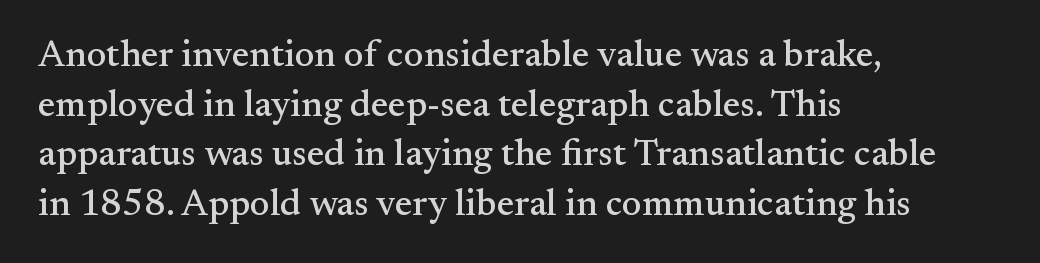
The image shows 37 px serif type, upright; set left-aligned, normal line spacing (1.34x), normal letter spacing, not underlined; medium stroke contrast and a small x-height.
